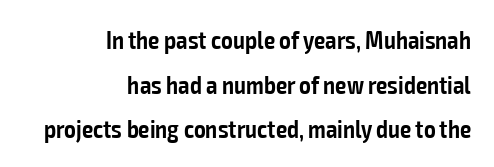
The image shows 25 px text type, upright; set right-aligned, line spacing 1.79x, normal letter spacing, not underlined.
